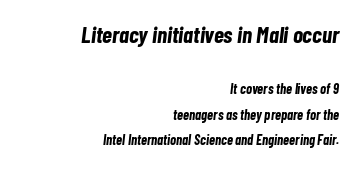
{"italic": "yes", "lean": "right", "slant_degrees": 7, "bold": "yes", "underline": "no", "align": "right", "line_spacing_ratio": 1.82, "letter_spacing": "normal", "letter_spacing_em": 0.0, "larger_block": "first", "size_ratio": 1.64, "glyph_px": 23}
